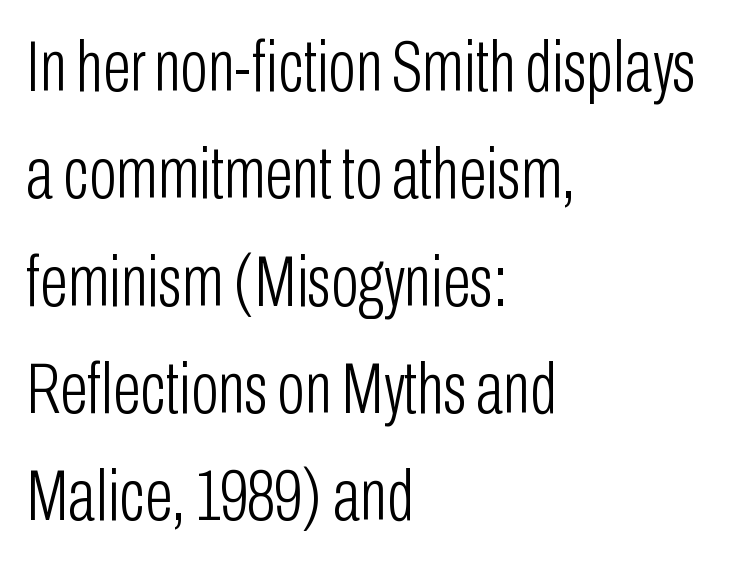
No extra ink here — the face is not bold. Check the space under the baseline: it is left empty. The passage is arranged the way most books set body copy — flush left. Think of a printed novel: that variable character pitch is what you see here. Posture: upright roman.
